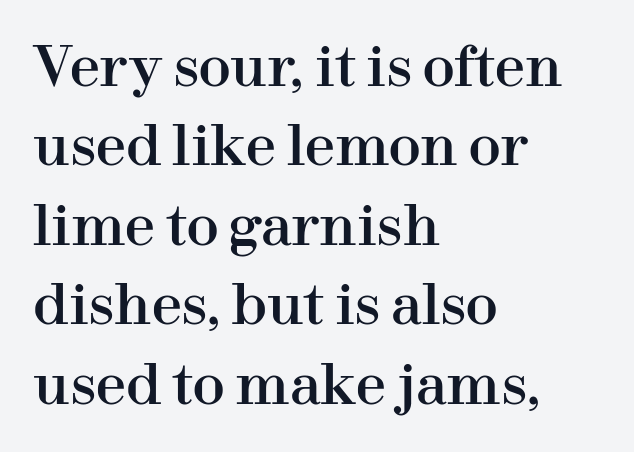
The image shows 54 px serif type, upright; set left-aligned, normal line spacing (1.47x), normal letter spacing, not underlined; high stroke contrast and a medium x-height.
